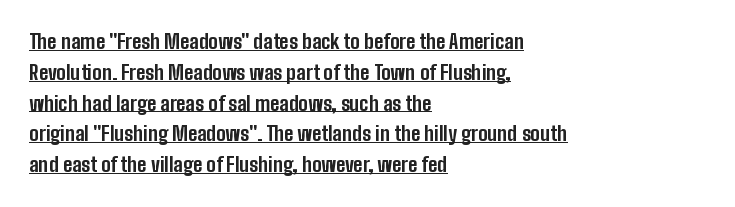
{"italic": "no", "bold": "yes", "underline": "yes", "align": "left", "line_spacing": "normal", "line_spacing_ratio": 1.54, "letter_spacing": "normal", "letter_spacing_em": 0.0, "glyph_px": 20}
